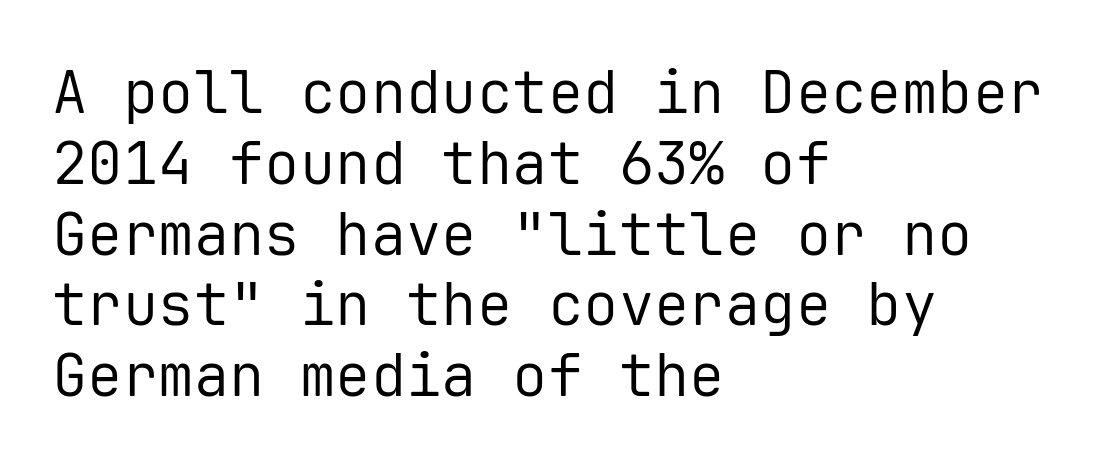
The image shows 59 px regular-weight sans-serif type, upright, monospaced; set left-aligned, line spacing 1.2x, normal letter spacing, not underlined; low stroke contrast and a medium x-height.
